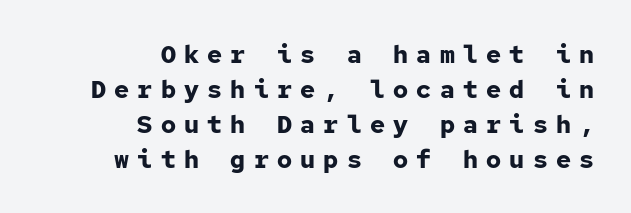
{"italic": "no", "bold": "yes", "underline": "no", "align": "right", "line_spacing": "normal", "line_spacing_ratio": 1.4, "letter_spacing": "wide", "letter_spacing_em": 0.33, "glyph_px": 25}
